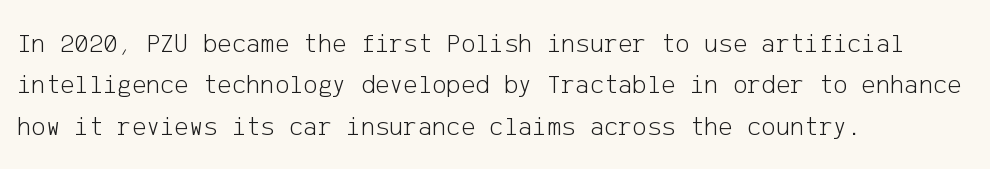
In terms of leading, this rendering sits right in the middle. The lettering stays uniformly vertical, giving the passage a roman look. Decoration check: the copy has no underline. The passage shown is not bold in any degree. How are the letters spaced? Ordinarily, with no added tracking.
